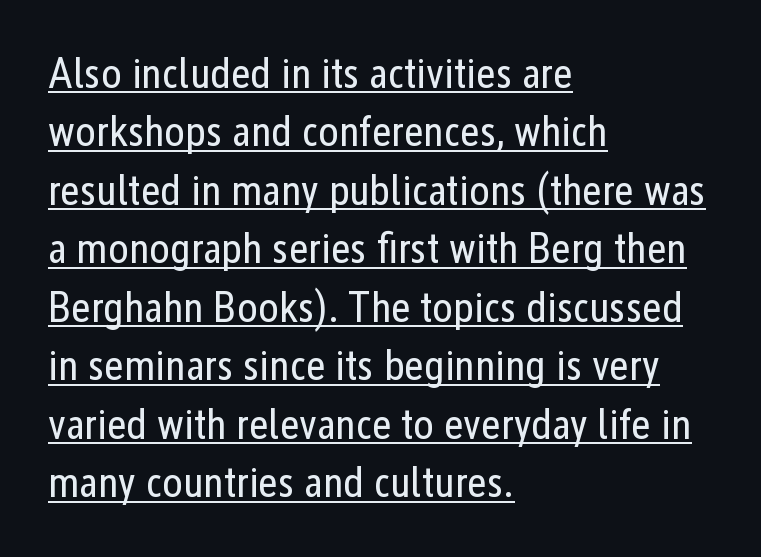
{"serif": "no", "italic": "no", "bold": "no", "weight": "regular", "width": "condensed", "stroke_contrast": "low", "x_height": "medium", "monospaced": "no", "underline": "yes", "align": "left", "line_spacing": "normal", "line_spacing_ratio": 1.36, "letter_spacing": "normal", "letter_spacing_em": 0.0, "glyph_px": 43}
